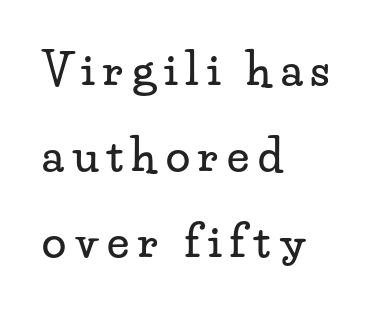
{"serif": "yes", "italic": "no", "width": "wide", "stroke_contrast": "low", "x_height": "small", "monospaced": "no", "underline": "no", "align": "left", "line_spacing": "loose", "line_spacing_ratio": 1.95, "letter_spacing": "wide", "letter_spacing_em": 0.2, "glyph_px": 44}
